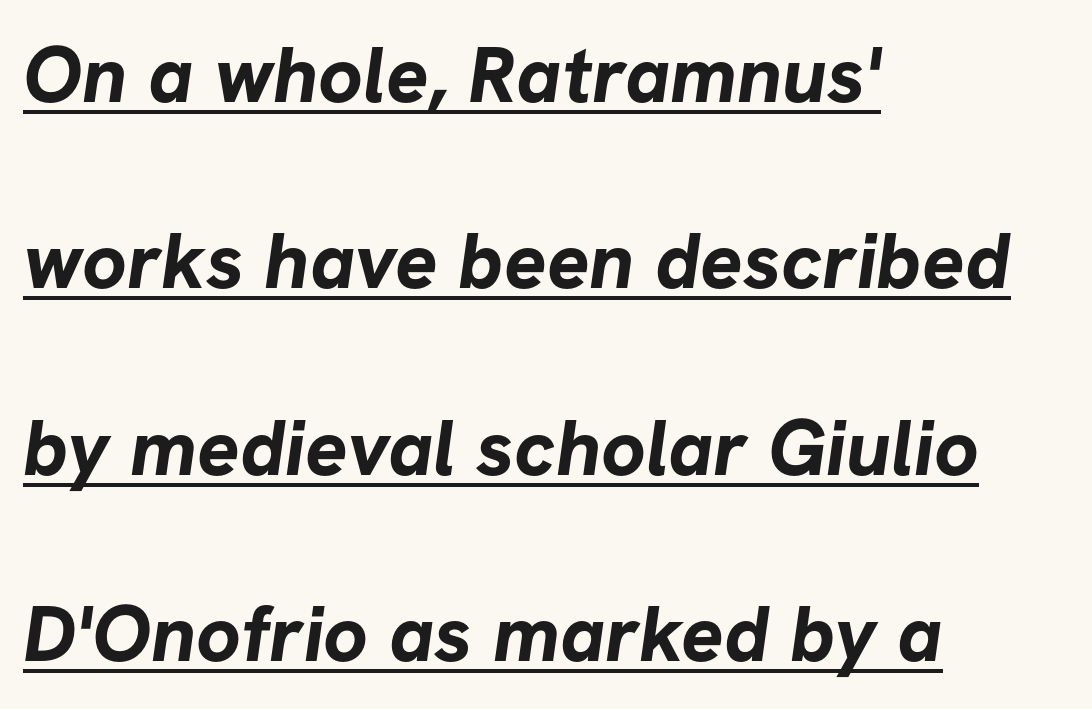
The strokes are fattened all the way to bold. Airy leading. In CSS terms this would be text-align: left. Does extra space separate the letters? No, they use regular spacing. The typeface chosen for these lines omits serifs. In designer terms, the underline attribute is active on this setting.
